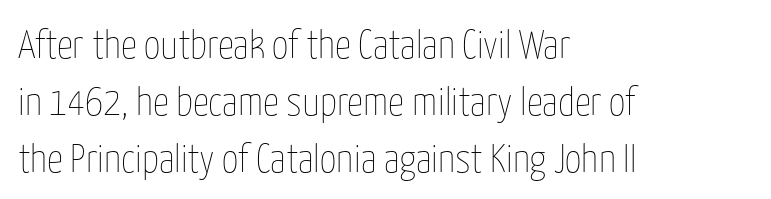
The image shows 40 px thin, condensed type, upright; set left-aligned, normal line spacing (1.43x), normal letter spacing, not underlined; low stroke contrast and a medium x-height.
